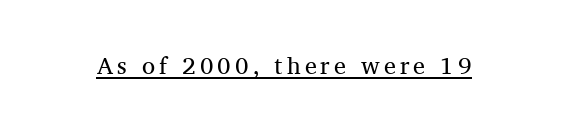
Q: Is the text bold? A: No.
Q: Is the text italic (slanted)? A: No, it is upright.
Q: Is the text underlined? A: Yes.
